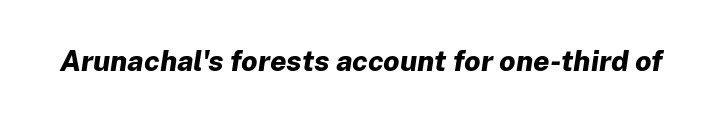
The passage shown has conventional tracking throughout. Descenders are the only things crossing below the line. The glyphs look as if they've been sheared to an angle. A dark, heavy texture on the line: the type is bold. Varying glyph widths throughout — classic text-font behaviour.
